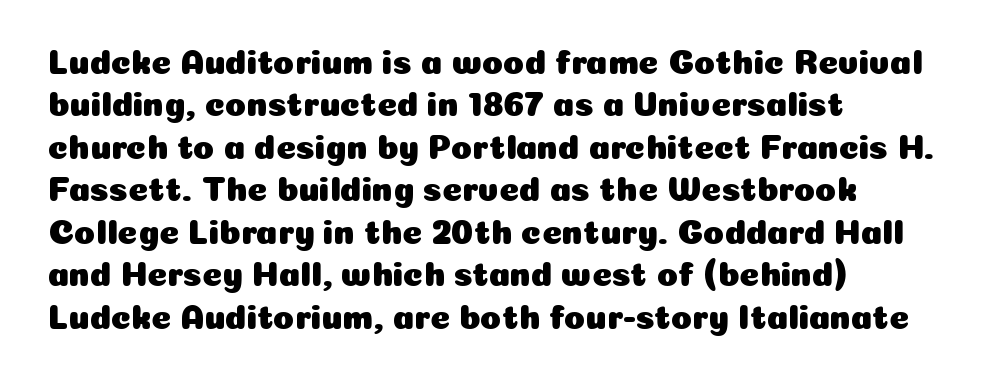
The image shows 34 px sans-serif type, upright; set left-aligned, normal line spacing (1.25x), normal letter spacing, not underlined; low stroke contrast and a medium x-height.
